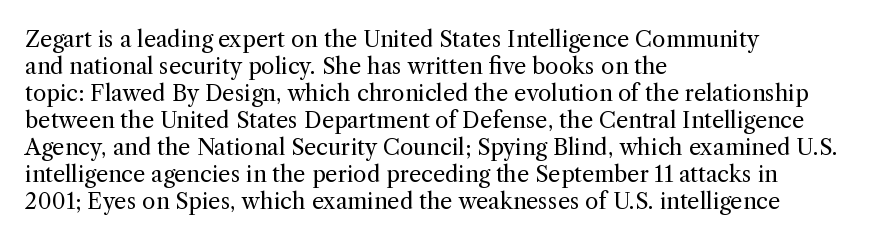
Beneath every word, the page is bare. The lettering holds an erect, upright posture throughout. Caption: face not bold, strokes unweighted. The gaps between neighbouring characters are ordinary and unremarkable.
